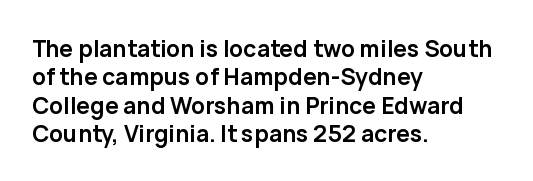
Q: Is the text bold? A: Yes.
Q: Is the text italic (slanted)? A: No, it is upright.
Q: Is the text underlined? A: No.
Q: How is the paragraph aligned? A: Left-aligned.
Q: Is the spacing between letters normal or unusually wide? A: Normal.
